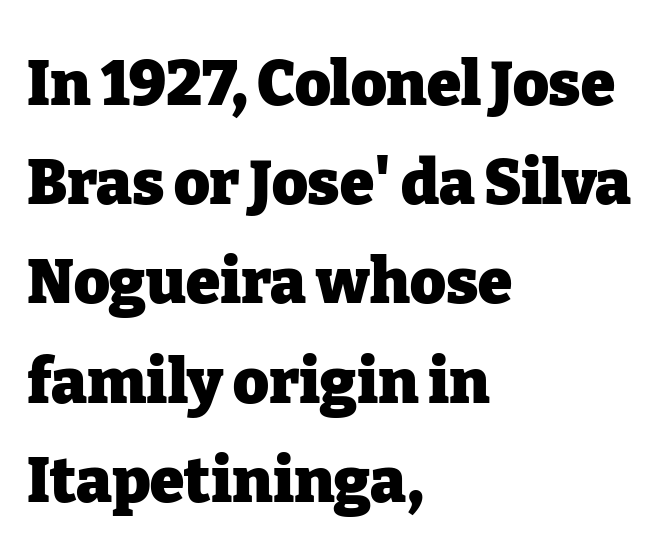
The image shows 62 px heavy serif type, upright; set left-aligned, normal line spacing (1.6x), normal letter spacing, not underlined; low stroke contrast and a medium x-height.
